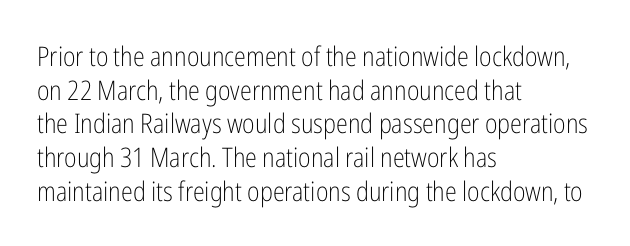
{"italic": "no", "bold": "no", "underline": "no", "align": "left", "line_spacing": "normal", "line_spacing_ratio": 1.25, "letter_spacing": "normal", "letter_spacing_em": 0.0, "glyph_px": 27}
